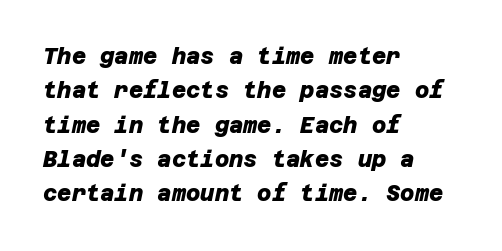
Q: Is the text bold? A: Yes.
Q: Is the text underlined? A: No.
Q: How is the paragraph aligned? A: Left-aligned.
Q: Is the spacing between letters normal or unusually wide? A: Normal.
Q: Is the spacing between lines tight, normal or loose? A: Normal.
